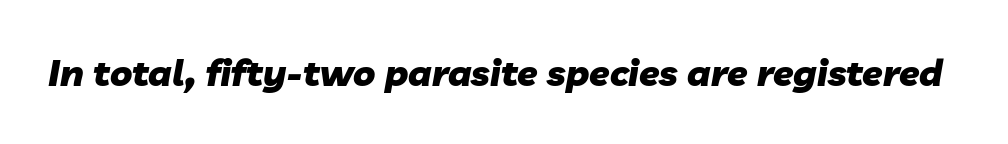
The image shows 37 px heavy type, italic (leaning right); set normal letter spacing, not underlined; low stroke contrast and a medium x-height.
